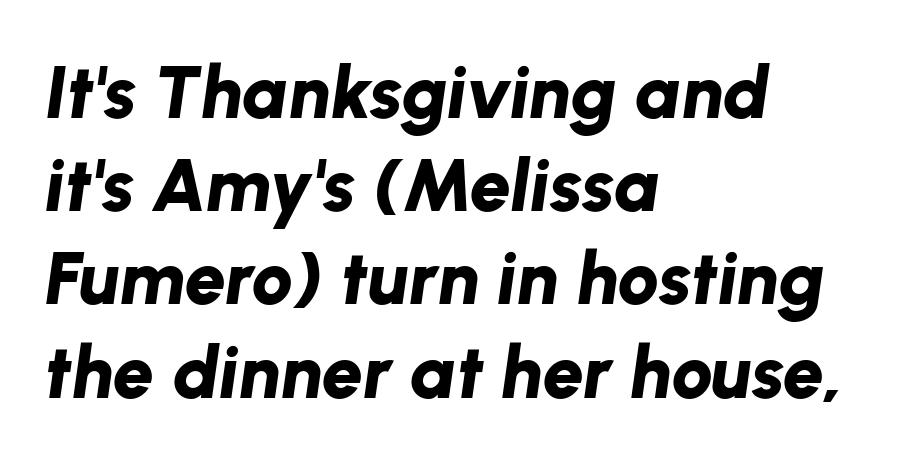
{"italic": "yes", "lean": "right", "slant_degrees": 8, "bold": "yes", "weight": "bold", "width": "normal", "stroke_contrast": "low", "x_height": "medium", "monospaced": "no", "underline": "no", "align": "left", "line_spacing": "normal", "line_spacing_ratio": 1.26, "letter_spacing": "normal", "letter_spacing_em": 0.0, "glyph_px": 74}
